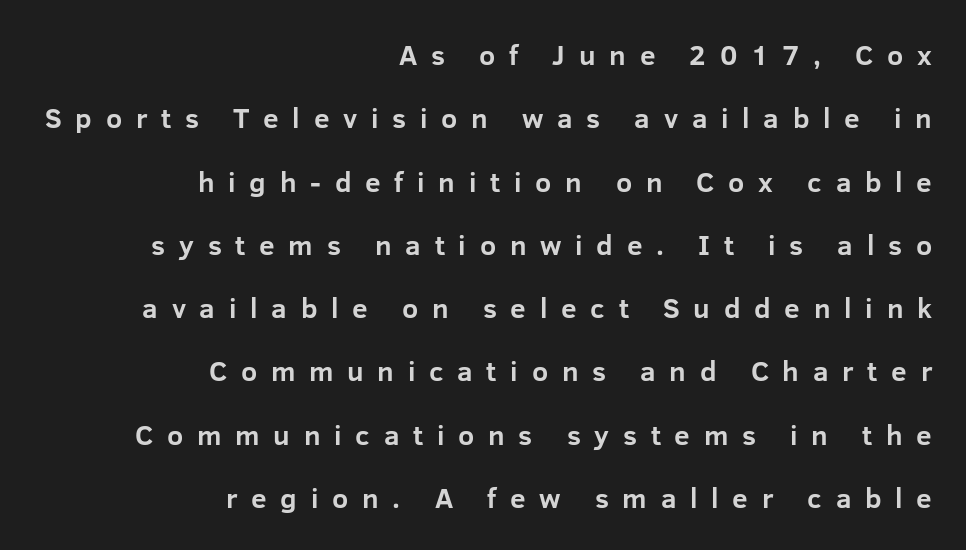
{"serif": "no", "italic": "no", "bold": "yes", "weight": "bold", "width": "normal", "stroke_contrast": "low", "x_height": "medium", "monospaced": "no", "underline": "no", "align": "right", "line_spacing": "loose", "line_spacing_ratio": 2.26, "letter_spacing": "wide", "letter_spacing_em": 0.49, "glyph_px": 28}
